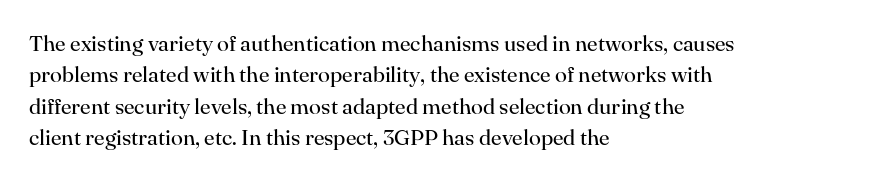
Q: Is the text bold? A: No.
Q: Is the text italic (slanted)? A: No, it is upright.
Q: Is the text underlined? A: No.
Q: How is the paragraph aligned? A: Left-aligned.
Q: Is the spacing between letters normal or unusually wide? A: Normal.
Q: Is the spacing between lines tight, normal or loose? A: Normal.
